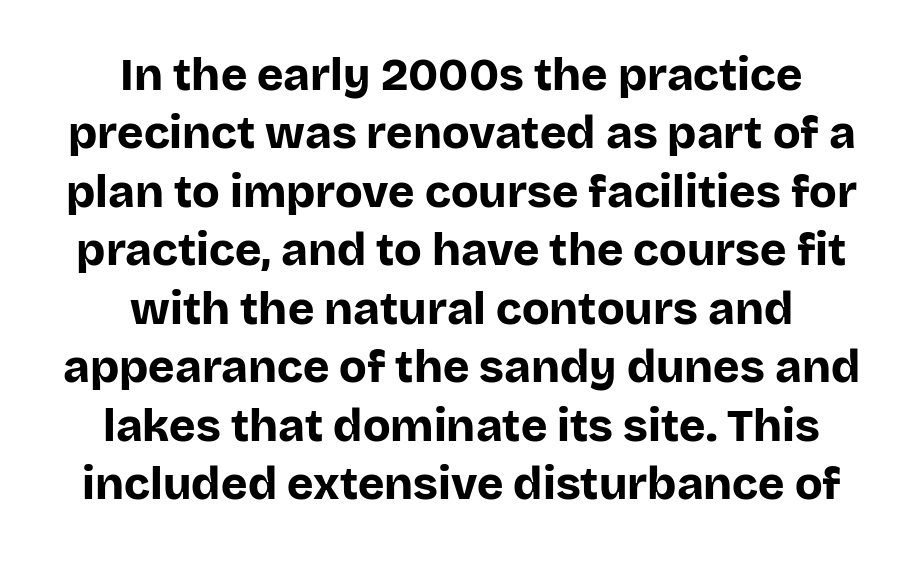
{"serif": "no", "italic": "no", "bold": "yes", "weight": "bold", "width": "normal", "stroke_contrast": "low", "x_height": "large", "monospaced": "no", "underline": "no", "align": "center", "line_spacing": "normal", "line_spacing_ratio": 1.3, "letter_spacing": "normal", "letter_spacing_em": 0.0, "glyph_px": 45}
